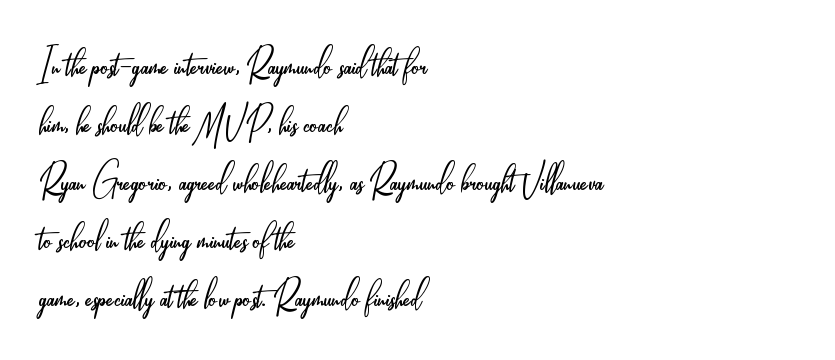
The image shows 48 px light, condensed sans-serif type; set left-aligned, line spacing 1.21x, normal letter spacing, not underlined; low stroke contrast and a small x-height.
